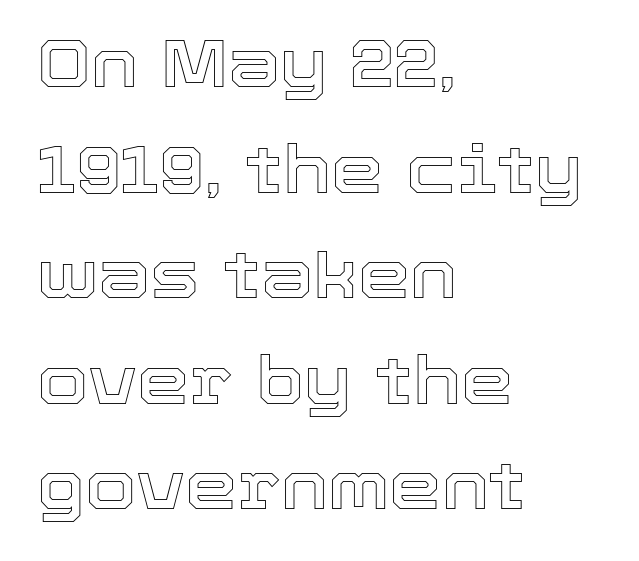
Interline gaps are of average width in this sample. Designer's note — italics off, roman on. Alignment: flush left. The face used here is rendered with its standard letterfit.
